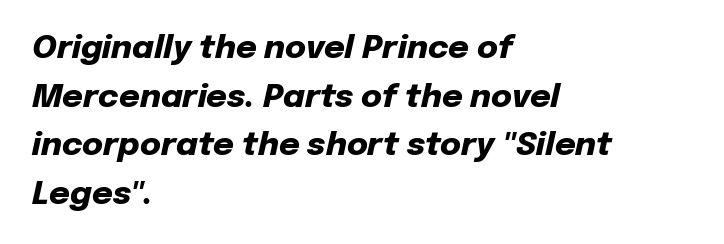
Chunky letters — that's bold for sure. This rendering leaves character spacing at its baseline value. The letters advance in unequal steps, a hallmark of proportional type. Quick note: interline space is typical. The face used here has a pronounced slope to its letters.
